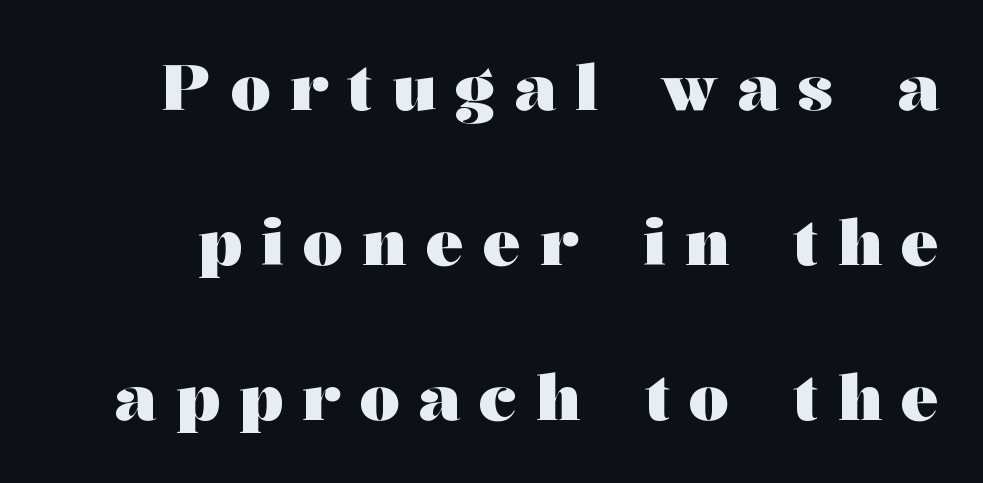
The image shows 63 px heavy, wide serif type, upright; set loose line spacing (2.46x), unusually wide letter spacing (+0.31 em), not underlined; medium stroke contrast and a medium x-height.
